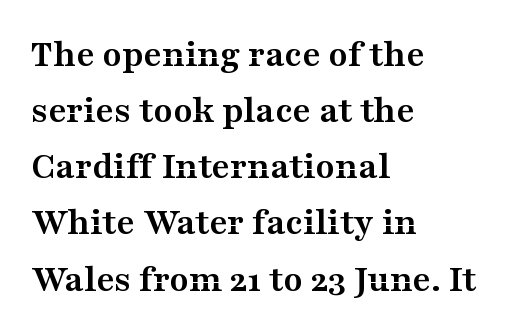
Proportional: the letters do not fall into vertical columns. The passage is arranged the way most books set body copy — flush left. Serif or sans? Serif — the stroke terminals have little feet. Regular leading. Posture: upright roman.
